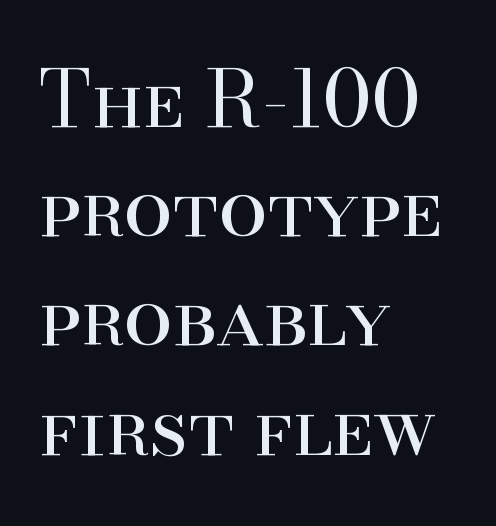
There is no visible air inserted between adjacent glyphs. Stem width sits at or under what a default text font uses. Does the leading feel generous? No, just average. The rendering uses natural spacing where letterforms have individual widths. The rendering anchors every line to the left-hand side.
